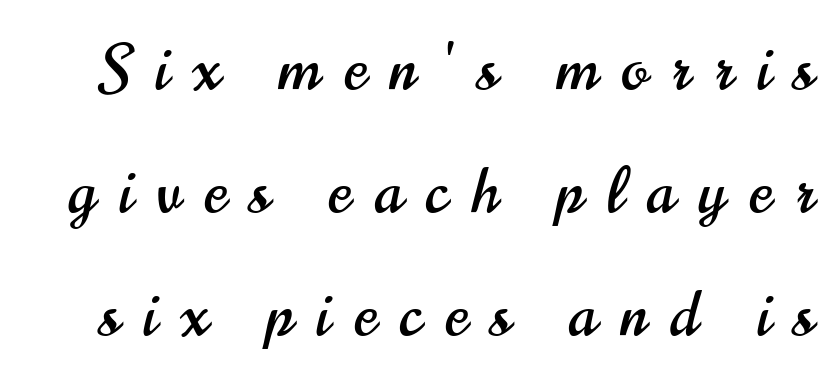
Q: Is the text italic (slanted)? A: Yes.
Q: Is the typeface a serif or a sans-serif typeface? A: Sans-serif.
Q: Is the text underlined? A: No.
Q: Is the spacing between letters normal or unusually wide? A: Unusually wide.
Q: Is the spacing between lines tight, normal or loose? A: Loose.
Q: Width (condensed, normal, or wide)? A: Condensed.
Q: Stroke contrast? A: High.
Q: x-height? A: Small.
Q: Monospaced? A: No.
